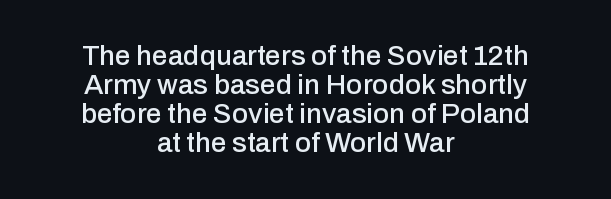
The image shows 28 px sans-serif type, upright; set centered, tight line spacing (1.04x), normal letter spacing, not underlined; low stroke contrast and a medium x-height.
